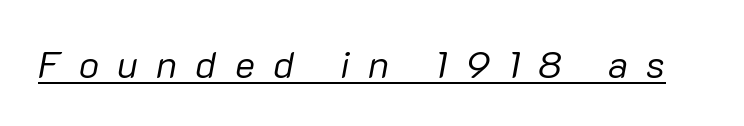
Q: Is the text bold? A: No.
Q: Is the text italic (slanted)? A: Yes, it leans right by about 10 degrees.
Q: Is the text underlined? A: Yes.
Q: Is the spacing between letters normal or unusually wide? A: Unusually wide.
Q: Width (condensed, normal, or wide)? A: Normal.
Q: Stroke contrast? A: Low.
Q: x-height? A: Medium.
Q: Monospaced? A: No.
